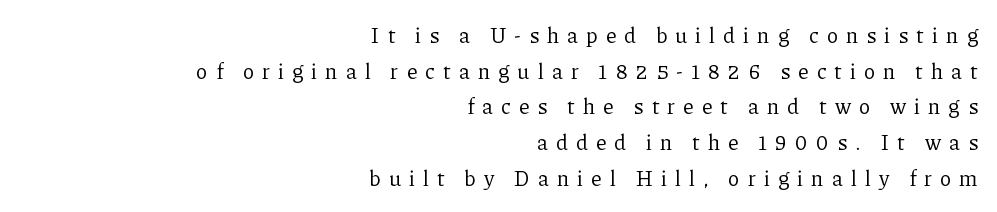
These lines have a slow, spaced-out rhythm from letter to letter. Characters remain perfectly vertical along every line. The line-height multiplier appears to be the usual default. Horizontal alignment here is rightward, an uncommon choice for prose.
